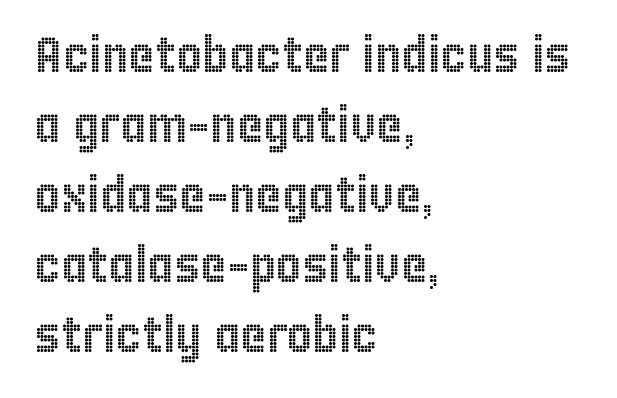
You could call the tracking neutral — neither tight nor loose. The rendering uses natural spacing where letterforms have individual widths. Left-aligned paragraph, ragged on the right. Evenly set lines give the paragraph a standard silhouette. It's the straight-up-and-down kind of type. Just letters on the line, the space beneath them empty.
